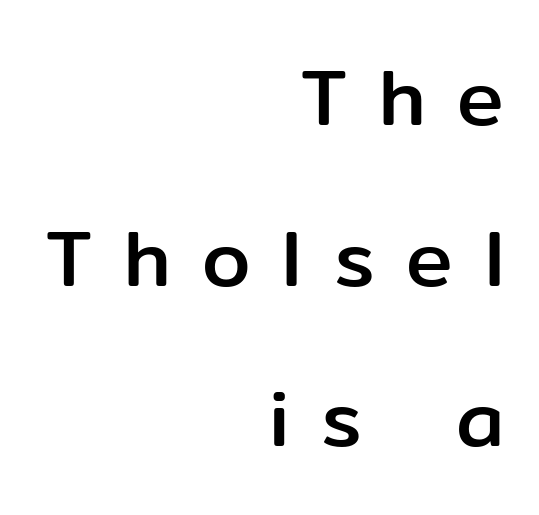
Q: Is the text italic (slanted)? A: No, it is upright.
Q: Is the typeface a serif or a sans-serif typeface? A: Sans-serif.
Q: Is the text underlined? A: No.
Q: How is the paragraph aligned? A: Right-aligned.
Q: Is the spacing between letters normal or unusually wide? A: Unusually wide.
Q: Is the spacing between lines tight, normal or loose? A: Loose.
Q: Width (condensed, normal, or wide)? A: Normal.
Q: Stroke contrast? A: Low.
Q: x-height? A: Medium.
Q: Monospaced? A: No.
